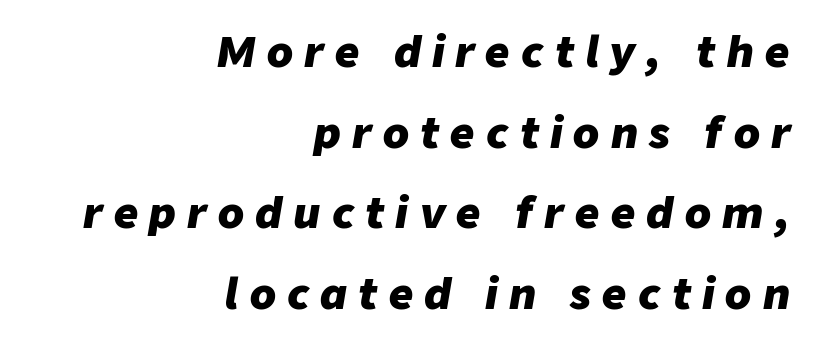
Teacher's note: observe the even right margin — that is flush-right alignment. A dark, heavy texture on the line: the type is bold. The passage shown is not underscored anywhere. Each letter keeps its own natural width here, so spacing adapts to shape. Honestly, the rows look like they've been pulled way apart.
